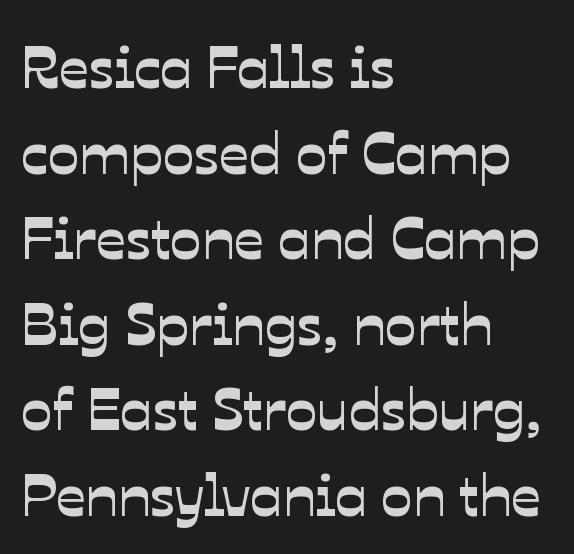
{"serif": "no", "width": "normal", "stroke_contrast": "low", "x_height": "medium", "monospaced": "no", "underline": "no", "align": "left", "line_spacing": "normal", "line_spacing_ratio": 1.45, "letter_spacing": "normal", "letter_spacing_em": 0.0, "glyph_px": 59}
